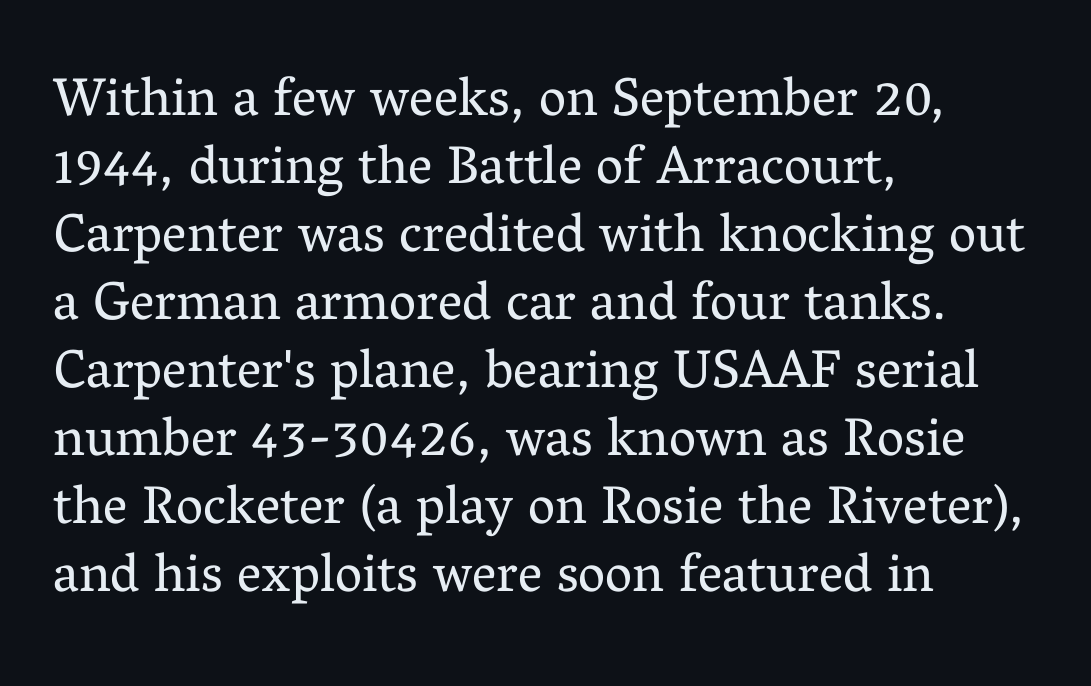
The passage shown has conventional tracking throughout. This is roman type, the default non-slanted kind. This sample keeps an unexceptional amount of space between lines. Each row of text sits above clean, open space.
